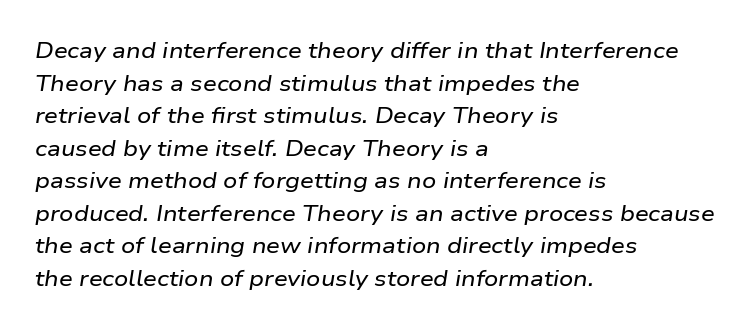
{"italic": "yes", "lean": "right", "slant_degrees": 9, "underline": "no", "align": "left", "line_spacing": "normal", "line_spacing_ratio": 1.48, "letter_spacing": "normal", "letter_spacing_em": 0.0, "glyph_px": 22}
